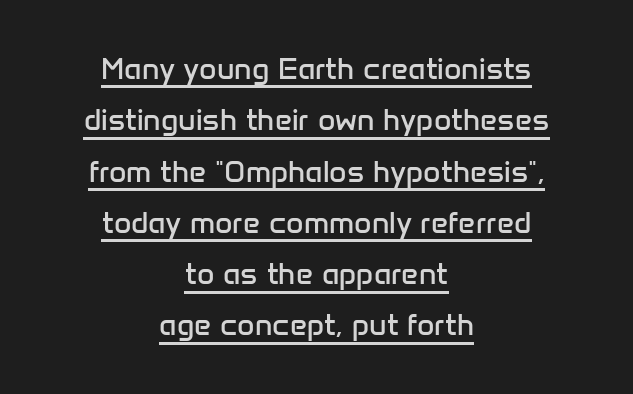
{"serif": "no", "italic": "no", "bold": "no", "weight": "regular", "width": "normal", "stroke_contrast": "low", "x_height": "medium", "monospaced": "no", "underline": "yes", "align": "center", "line_spacing_ratio": 1.71, "letter_spacing": "normal", "letter_spacing_em": 0.0, "glyph_px": 30}
